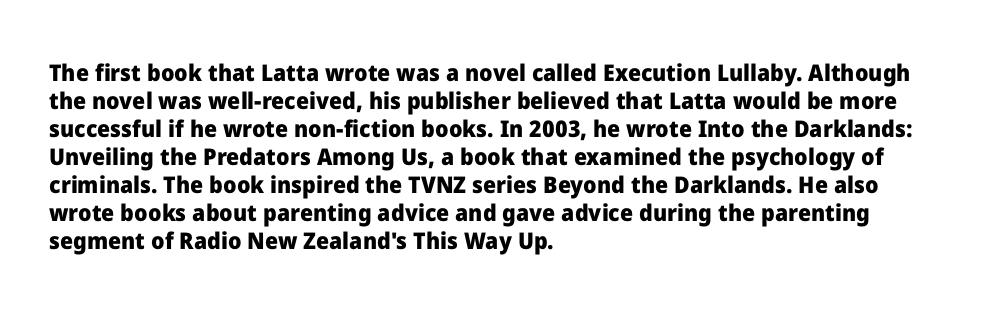
{"italic": "no", "bold": "yes", "underline": "no", "align": "left", "line_spacing_ratio": 1.22, "letter_spacing": "normal", "letter_spacing_em": 0.0, "glyph_px": 23}
